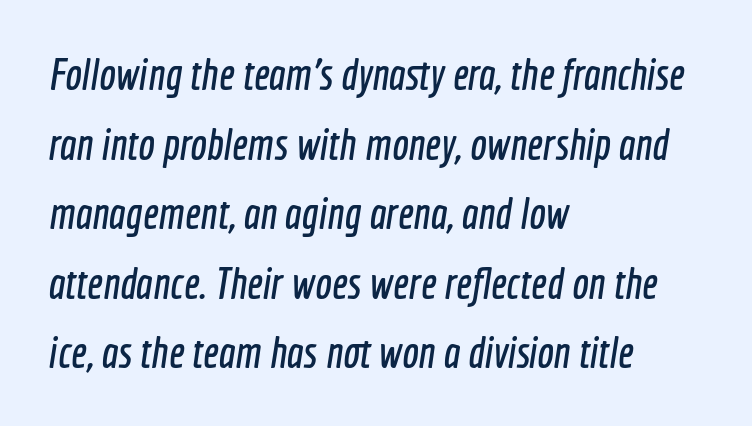
Bare-footed words on every line. How are the letters spaced? Ordinarily, with no added tracking. Reading down the column, the eye jumps a familiar distance to each next line. Which margin do the lines hug? The left one — the right edge is uneven.
